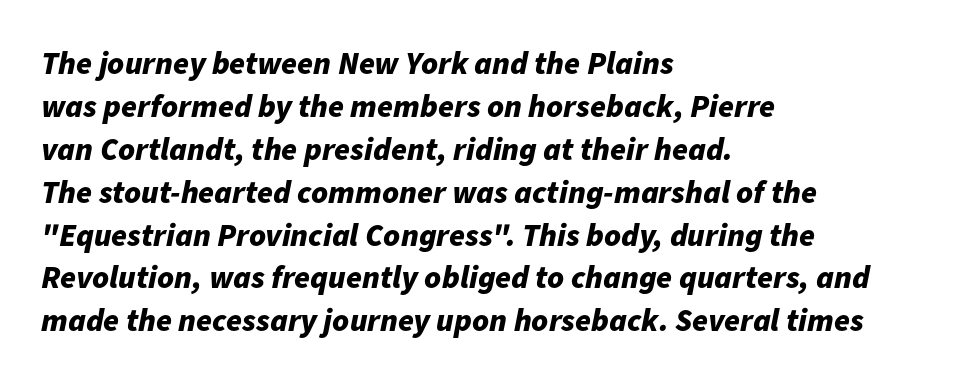
Q: Is the text bold? A: Yes.
Q: Is the text italic (slanted)? A: Yes, it leans right by about 11 degrees.
Q: Is the text underlined? A: No.
Q: How is the paragraph aligned? A: Left-aligned.
Q: Is the spacing between letters normal or unusually wide? A: Normal.
Q: Is the spacing between lines tight, normal or loose? A: Normal.
Q: Width (condensed, normal, or wide)? A: Normal.
Q: Stroke contrast? A: Low.
Q: x-height? A: Medium.
Q: Monospaced? A: No.
